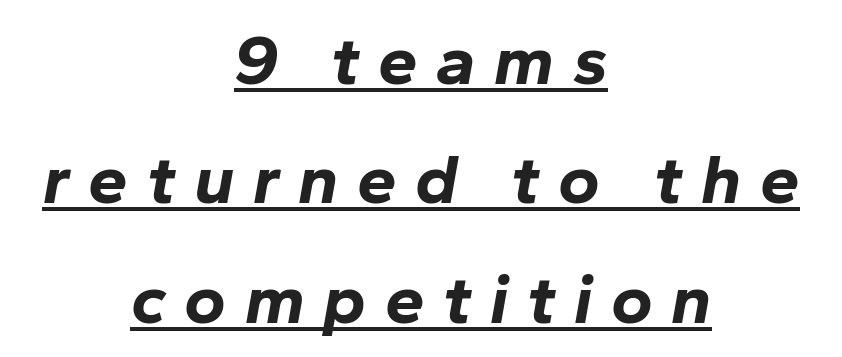
Q: Is the text bold? A: Yes.
Q: Is the text italic (slanted)? A: Yes, it leans right by about 10 degrees.
Q: Is the text underlined? A: Yes.
Q: How is the paragraph aligned? A: Centered.
Q: Is the spacing between letters normal or unusually wide? A: Unusually wide.
Q: Is the spacing between lines tight, normal or loose? A: Normal.
Q: Width (condensed, normal, or wide)? A: Normal.
Q: Stroke contrast? A: Low.
Q: x-height? A: Medium.
Q: Monospaced? A: No.
